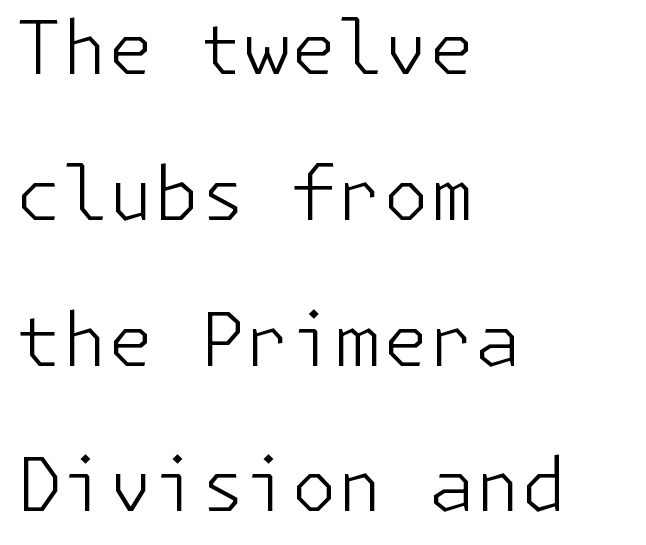
A roman cut, with each character standing at attention. Unmarked baselines from the first word to the last. The paragraph has a hard left edge and a soft right edge. Vertically, the passage feels expansive, rows floating well apart. No extra tracking has been applied to these lines. Stems here are at most as thick as an everyday book face.
